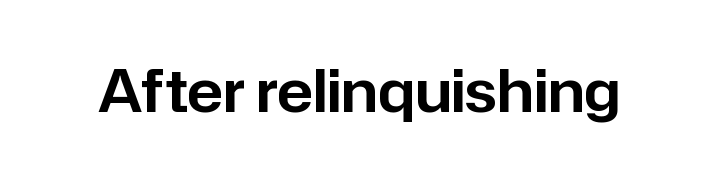
Q: Is the text italic (slanted)? A: No, it is upright.
Q: Is the typeface a serif or a sans-serif typeface? A: Sans-serif.
Q: Is the text underlined? A: No.
Q: Is the spacing between letters normal or unusually wide? A: Normal.
Q: Width (condensed, normal, or wide)? A: Normal.
Q: Stroke contrast? A: Low.
Q: x-height? A: Medium.
Q: Monospaced? A: No.
